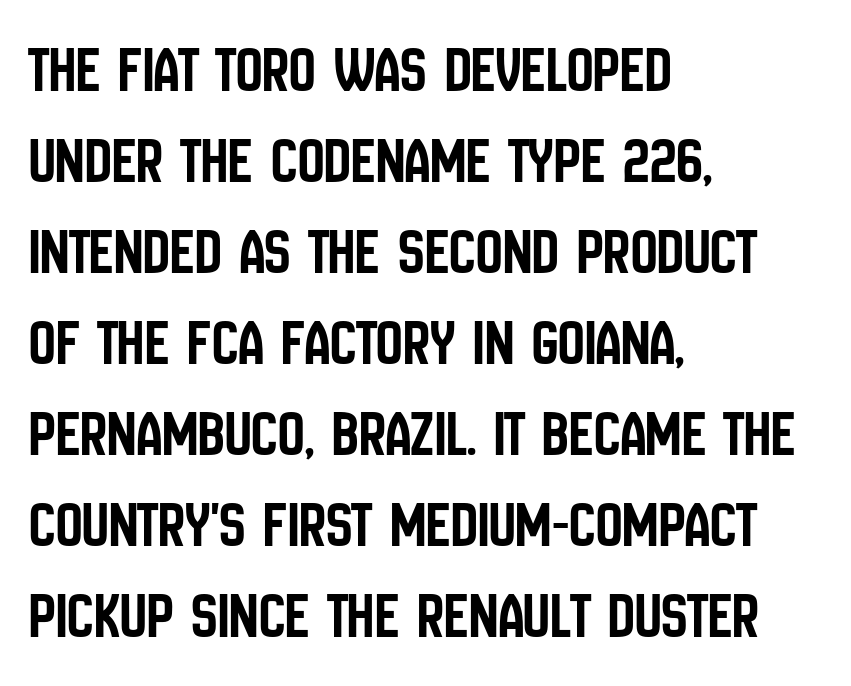
{"serif": "no", "italic": "no", "width": "condensed", "stroke_contrast": "low", "x_height": "large", "monospaced": "no", "underline": "no", "align": "left", "line_spacing": "normal", "line_spacing_ratio": 1.38, "letter_spacing": "normal", "letter_spacing_em": 0.0, "glyph_px": 66}
